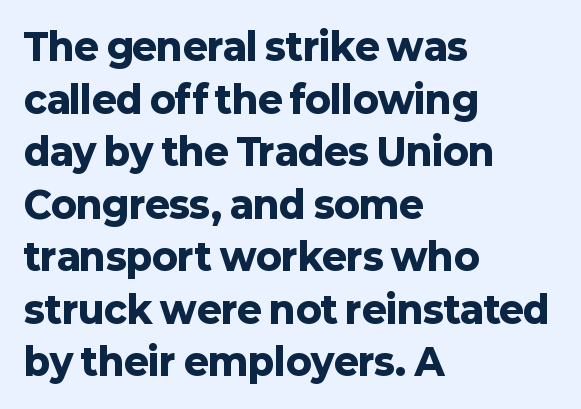
{"serif": "no", "italic": "no", "bold": "yes", "weight": "heavy", "width": "normal", "stroke_contrast": "low", "x_height": "medium", "monospaced": "no", "underline": "no", "align": "left", "line_spacing": "normal", "line_spacing_ratio": 1.42, "letter_spacing": "normal", "letter_spacing_em": 0.0, "glyph_px": 37}
